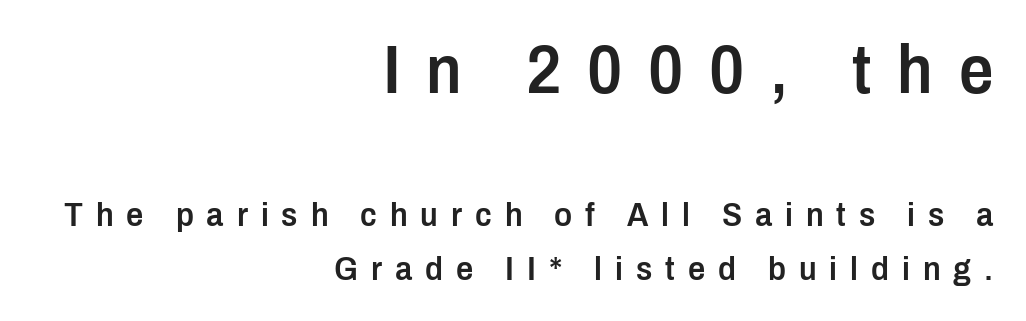
{"serif": "no", "italic": "no", "bold": "semi", "weight": "semibold", "width": "condensed", "stroke_contrast": "low", "x_height": "medium", "monospaced": "no", "underline": "no", "align": "right", "line_spacing": "normal", "line_spacing_ratio": 1.59, "letter_spacing": "wide", "letter_spacing_em": 0.38, "larger_block": "first", "size_ratio": 2.0, "glyph_px": 68}
